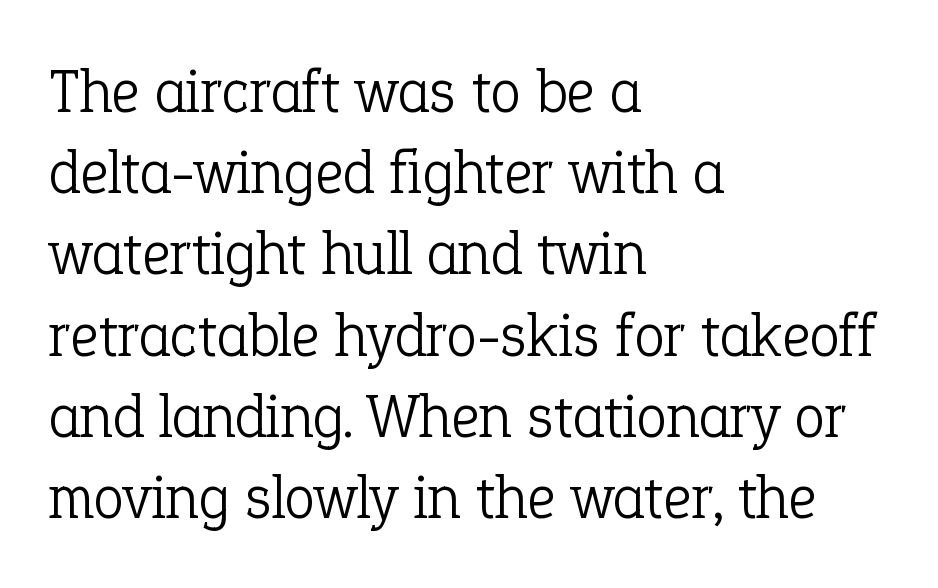
{"serif": "yes", "italic": "no", "bold": "no", "weight": "light", "width": "normal", "stroke_contrast": "low", "x_height": "medium", "monospaced": "no", "underline": "no", "align": "left", "line_spacing": "normal", "line_spacing_ratio": 1.31, "letter_spacing": "normal", "letter_spacing_em": 0.0, "glyph_px": 62}
